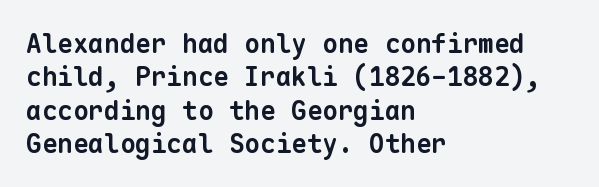
{"bold": "yes", "underline": "no", "align": "left", "line_spacing": "normal", "line_spacing_ratio": 1.28, "letter_spacing": "normal", "letter_spacing_em": 0.0, "glyph_px": 26}
